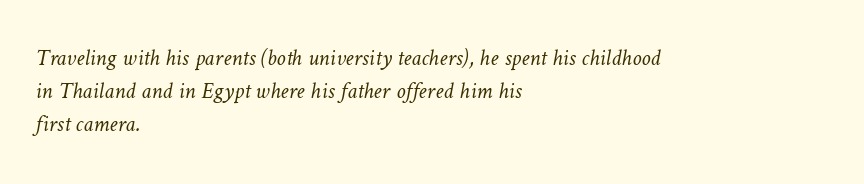
Q: Is the text bold? A: No.
Q: Is the text underlined? A: No.
Q: How is the paragraph aligned? A: Left-aligned.
Q: Is the spacing between letters normal or unusually wide? A: Normal.
Q: Is the spacing between lines tight, normal or loose? A: Normal.
